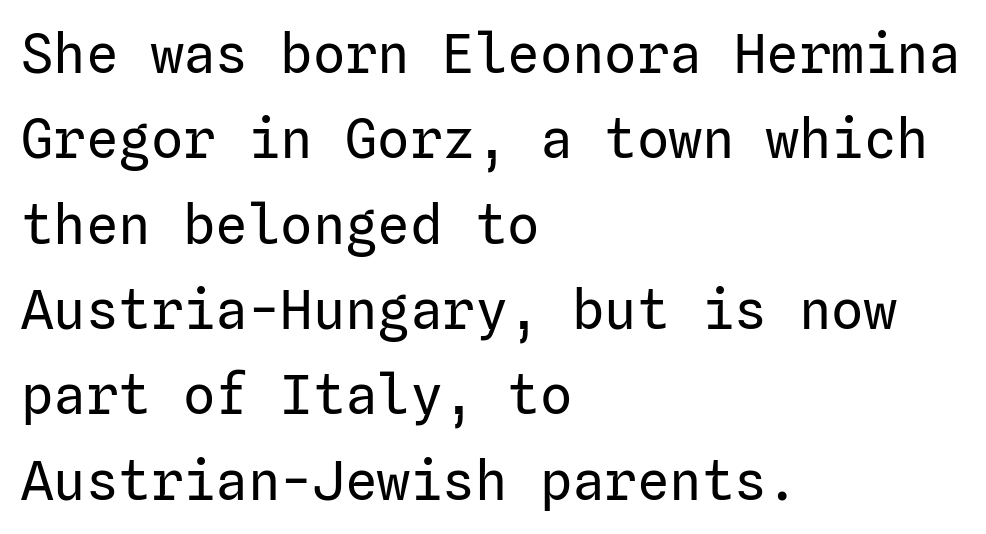
{"serif": "no", "italic": "no", "bold": "no", "weight": "regular", "width": "normal", "stroke_contrast": "low", "x_height": "medium", "underline": "no", "align": "left", "line_spacing": "normal", "line_spacing_ratio": 1.58, "letter_spacing": "normal", "letter_spacing_em": 0.0, "glyph_px": 54}
